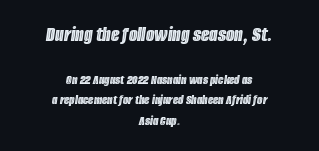
Q: Is the text italic (slanted)? A: Yes, it leans right by about 8 degrees.
Q: Is the text underlined? A: No.
Q: How is the paragraph aligned? A: Centered.
Q: Is the spacing between letters normal or unusually wide? A: Normal.
Q: Is the spacing between lines tight, normal or loose? A: Normal.
Q: Which block of text is set in a larger size, the first (top) or the second (bottom)? A: The first (top) one.
